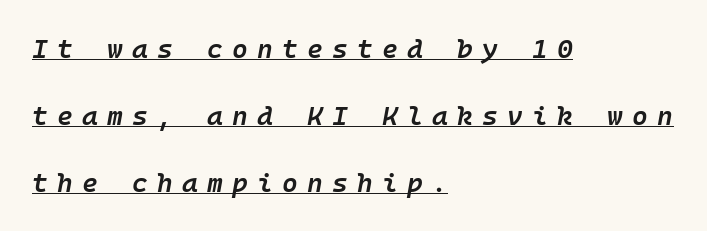
Q: Is the text bold? A: Semi-bold.
Q: Is the text italic (slanted)? A: Yes, it leans right by about 10 degrees.
Q: Is the text underlined? A: Yes.
Q: How is the paragraph aligned? A: Left-aligned.
Q: Is the spacing between letters normal or unusually wide? A: Unusually wide.
Q: Is the spacing between lines tight, normal or loose? A: Loose.
